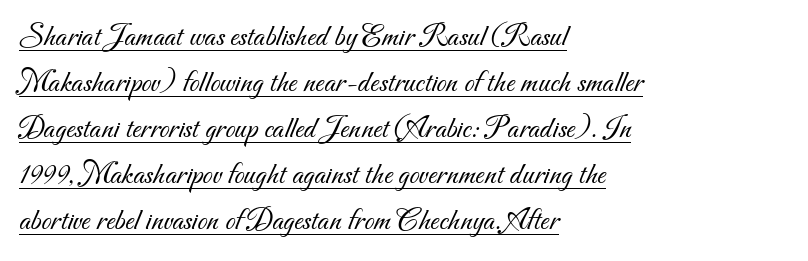
{"serif": "no", "bold": "no", "weight": "light", "width": "normal", "stroke_contrast": "medium", "x_height": "small", "monospaced": "no", "underline": "yes", "align": "left", "line_spacing": "normal", "line_spacing_ratio": 1.44, "letter_spacing": "normal", "letter_spacing_em": 0.0, "glyph_px": 32}
